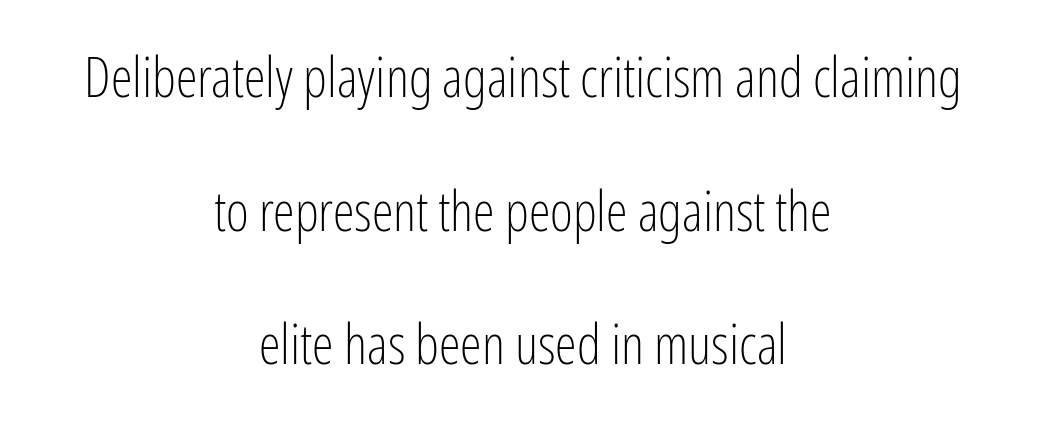
Q: Is the text bold? A: No.
Q: Is the text italic (slanted)? A: No, it is upright.
Q: Is the typeface a serif or a sans-serif typeface? A: Sans-serif.
Q: Is the text underlined? A: No.
Q: How is the paragraph aligned? A: Centered.
Q: Is the spacing between letters normal or unusually wide? A: Normal.
Q: Is the spacing between lines tight, normal or loose? A: Loose.
Q: Width (condensed, normal, or wide)? A: Condensed.
Q: Stroke contrast? A: Low.
Q: x-height? A: Medium.
Q: Monospaced? A: No.
